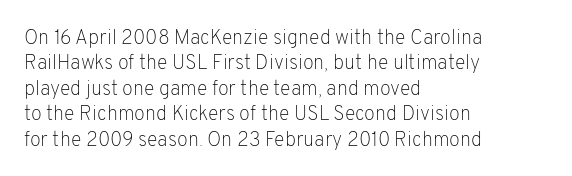
The image shows 20 px text type, upright; set left-aligned, normal line spacing (1.27x), normal letter spacing, not underlined.
